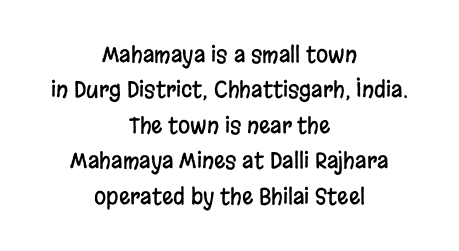
The image shows 22 px text type, upright; set centered, normal line spacing (1.61x), normal letter spacing, not underlined.
